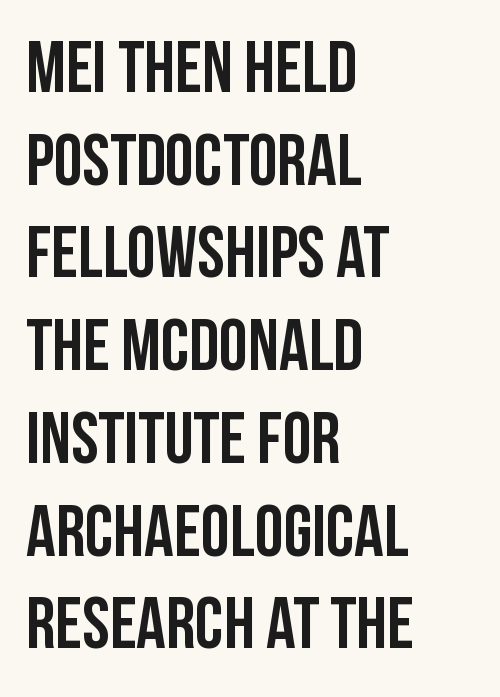
The glyphs are unaccompanied by any horizontal stroke below them. In CSS terms this would be text-align: left. The horizontal fit of the characters is conventional and even. Vertical spacing — default. The letters advance in unequal steps, a hallmark of proportional type.
